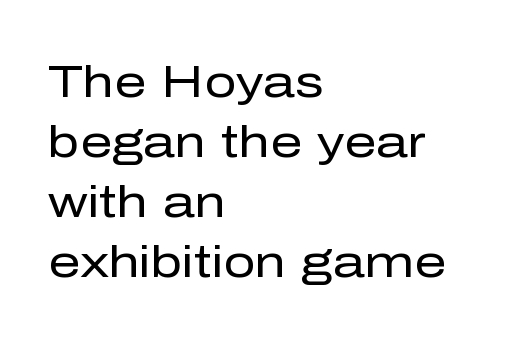
Is the stroke heavy? The answer is a plain regular-or-lighter. Plain, unruled lines of type. A normal amount of white space separates one row of letters from the next. When letters stand straight like this, we call the style roman or upright. Note the varied advance widths — an 'i' is clearly narrower than an 'm'. Line beginnings align vertically; line endings do not.
